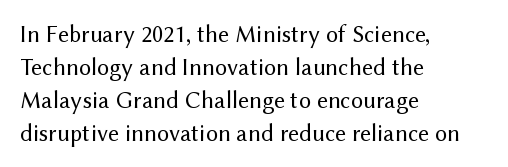
These lines stack with their left ends in a neat column. Letters rest on an invisible, unmarked baseline. The lines sit at an ordinary, default distance from one another. The type sits square on the baseline with zero lean. No letter is thick-stroked: the sample isn't bold. Default kerning and tracking; the words read as compact shapes.
